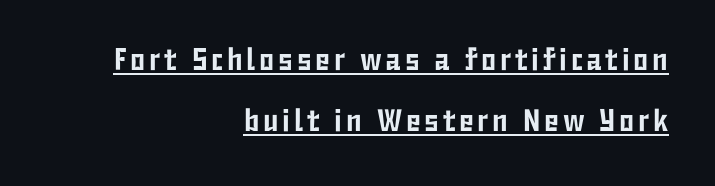
The image shows 31 px condensed sans-serif type, upright; set right-aligned, loose line spacing (1.97x), underlined; low stroke contrast and a medium x-height.
